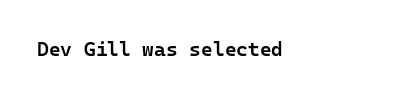
{"italic": "no", "bold": "semi", "underline": "no", "align": "left", "letter_spacing": "normal", "letter_spacing_em": 0.0, "glyph_px": 20}
